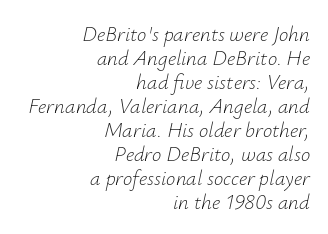
Q: Is the text bold? A: No.
Q: Is the text italic (slanted)? A: Yes, it leans right by about 12 degrees.
Q: Is the text underlined? A: No.
Q: How is the paragraph aligned? A: Right-aligned.
Q: Is the spacing between letters normal or unusually wide? A: Normal.
Q: Is the spacing between lines tight, normal or loose? A: Tight.
